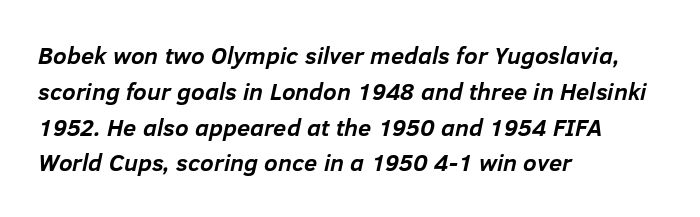
The image shows 24 px bold type, italic (leaning right); set left-aligned, normal line spacing (1.49x), normal letter spacing, not underlined.
